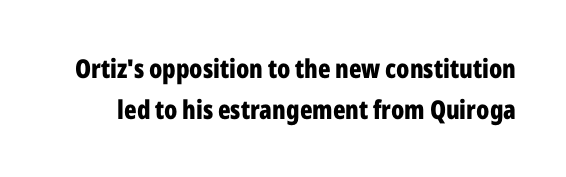
Q: Is the text bold? A: Yes.
Q: Is the text italic (slanted)? A: No, it is upright.
Q: Is the text underlined? A: No.
Q: Is the spacing between letters normal or unusually wide? A: Normal.
Q: Is the spacing between lines tight, normal or loose? A: Normal.
